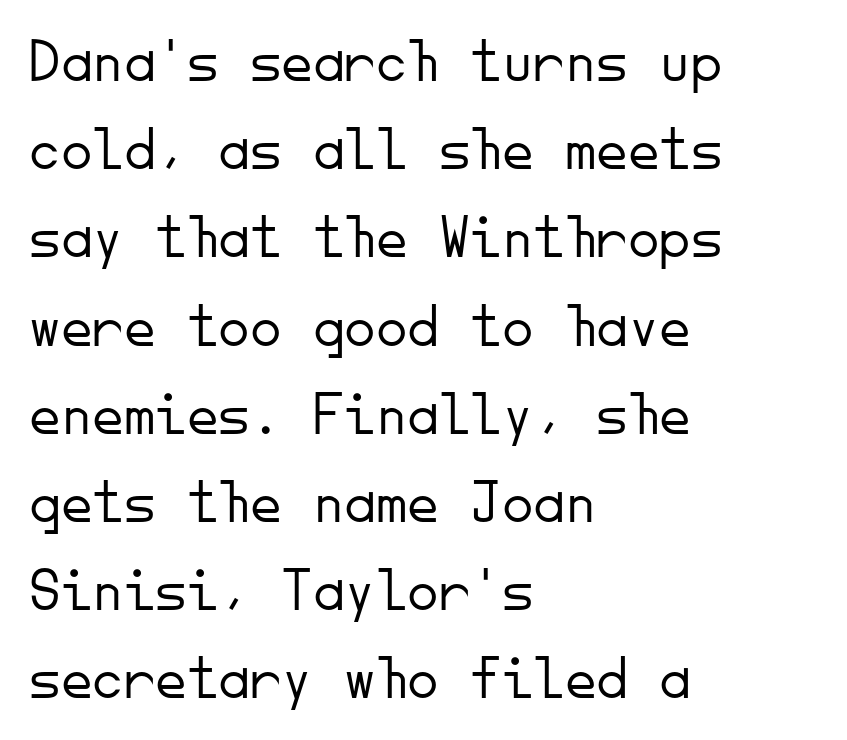
{"serif": "no", "italic": "no", "bold": "no", "weight": "light", "width": "normal", "stroke_contrast": "low", "x_height": "small", "monospaced": "yes", "underline": "no", "align": "left", "line_spacing": "normal", "line_spacing_ratio": 1.4, "letter_spacing": "normal", "letter_spacing_em": 0.0, "glyph_px": 63}
